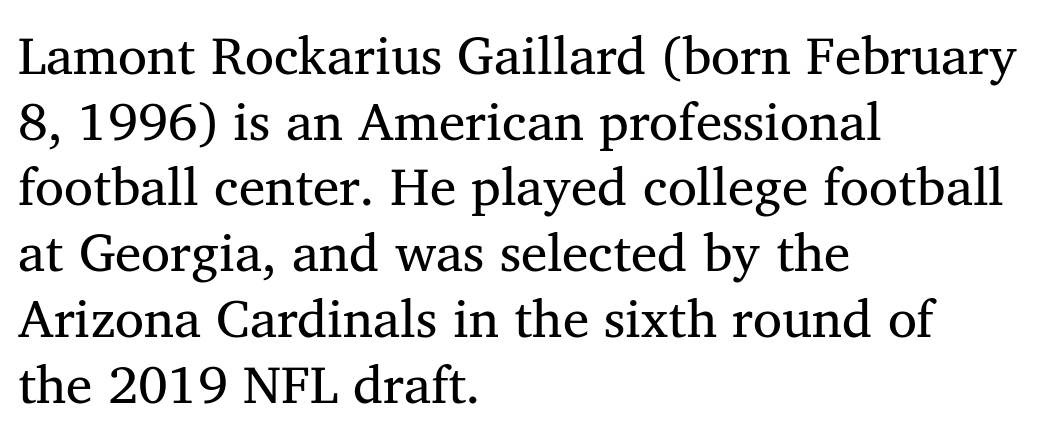
The image shows 53 px regular-weight serif type, upright; set left-aligned, line spacing 1.24x, normal letter spacing, not underlined; medium stroke contrast and a medium x-height.
